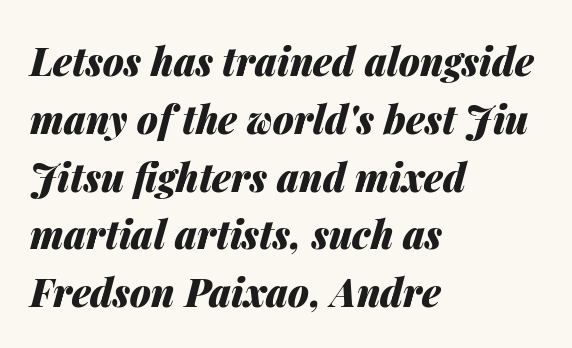
The face used here has the dense, thick strokes of a bold. Alignment: flush left. A typesetter would call this zero additional tracking. You could not count columns in this text — the font is proportionally spaced.
